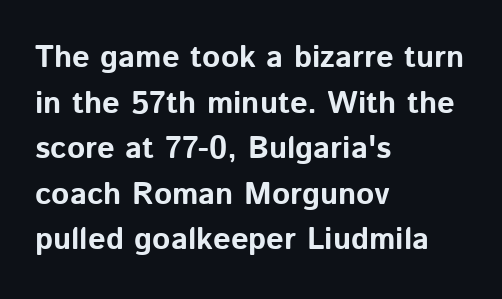
The image shows 31 px bold sans-serif type, upright; set left-aligned, normal line spacing (1.47x), normal letter spacing, not underlined; low stroke contrast and a medium x-height.
